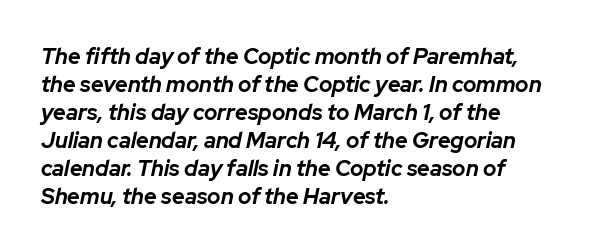
These lines are set flush left with a ragged right edge. Descender tails drop into unmarked territory. Yep, that's italic — everything's leaning. Tracking here is standard; glyphs follow each other at the usual distance.
